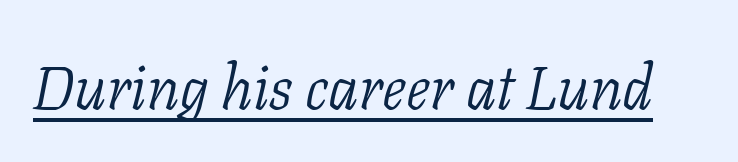
{"serif": "yes", "italic": "yes", "lean": "right", "slant_degrees": 11, "bold": "no", "weight": "light", "width": "normal", "stroke_contrast": "low", "x_height": "medium", "monospaced": "no", "underline": "yes", "letter_spacing": "normal", "letter_spacing_em": 0.0, "glyph_px": 61}
